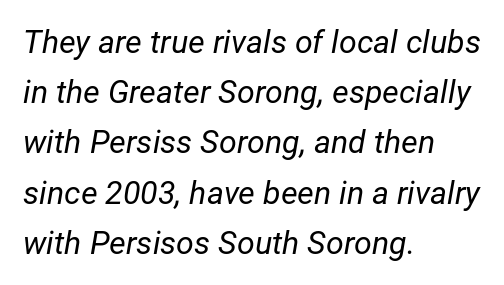
Nobody drew a line under any word here. It's the slanting kind of type. The line texture is even and compact thanks to regular tracking. These lines stack with their left ends in a neat column. Notice how descenders clear the ascenders below comfortably — that's standard leading. Spacing verdict: proportional, widths tailored to each character.
